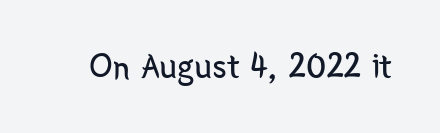
What kind of face is this? One without serifs — a sans. Type without underlining. Unlike italic type, these characters show no tilt at all. Here the glyphs are tracked normally, forming tight word shapes. On a weight scale, this lands at 450 or below. The letters advance in unequal steps, a hallmark of proportional type.
